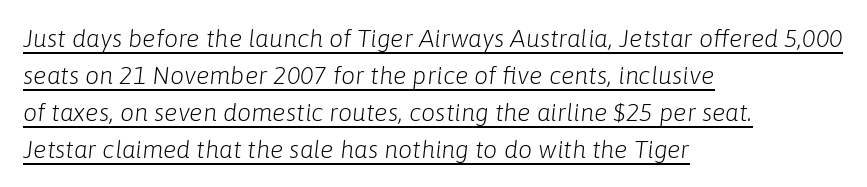
A classic flush-left, rag-right setting is used for this passage. The characters are drawn with everyday or finer stroke widths. The letters sit at their default tracking, neither squeezed nor spread. Regarding leading, the lines here are spaced in the standard way. You can tell it's italic because the verticals aren't actually vertical.
